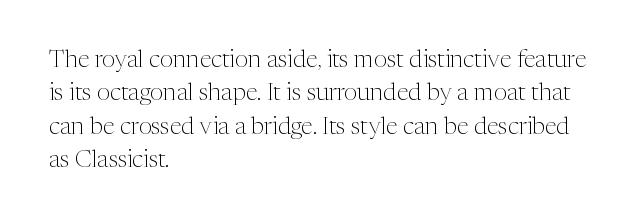
Q: Is the text bold? A: No.
Q: Is the text italic (slanted)? A: No, it is upright.
Q: Is the text underlined? A: No.
Q: How is the paragraph aligned? A: Left-aligned.
Q: Is the spacing between letters normal or unusually wide? A: Normal.
Q: Is the spacing between lines tight, normal or loose? A: Normal.
